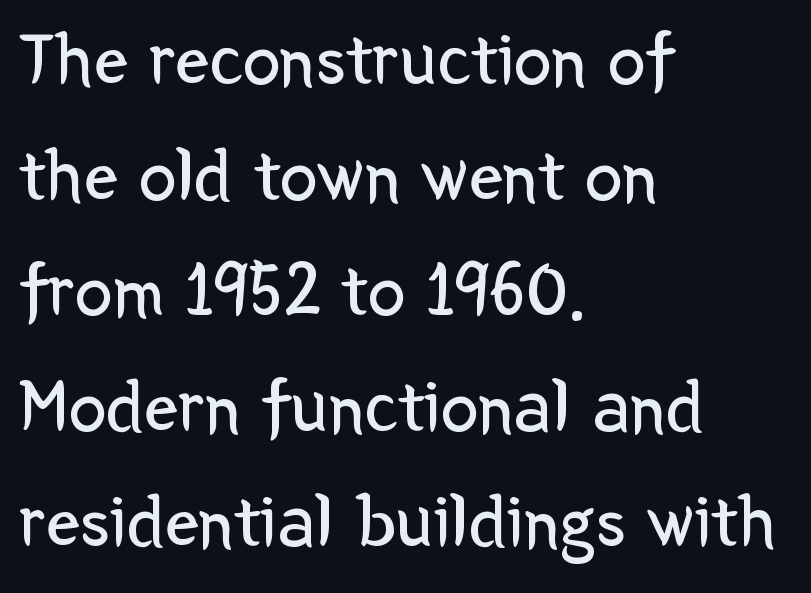
The image shows 76 px regular-weight sans-serif type, upright; set left-aligned, normal line spacing (1.52x), normal letter spacing, not underlined; low stroke contrast and a medium x-height.
